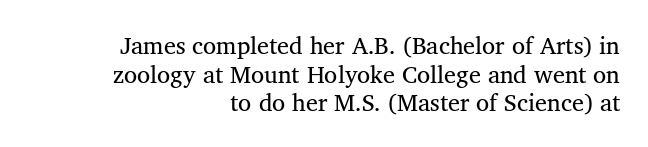
{"bold": "no", "underline": "no", "align": "right", "line_spacing_ratio": 1.19, "letter_spacing": "normal", "letter_spacing_em": 0.0, "glyph_px": 24}
